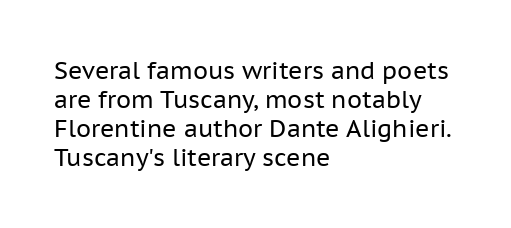
The strokes carry an ordinary text weight at most. Default kerning and tracking; the words read as compact shapes. The gap between lines stays unmarked. Does the lettering tilt? It doesn't — this is upright.
